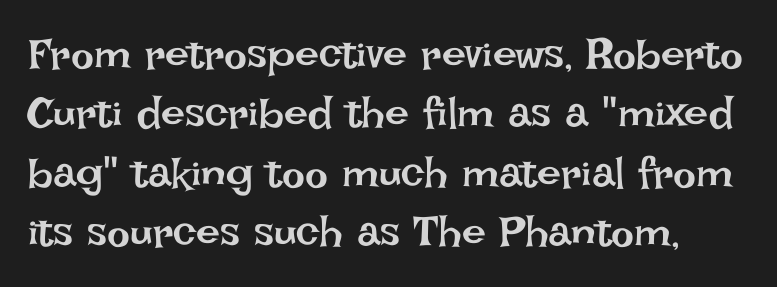
The image shows 43 px regular-weight type, upright; set normal line spacing (1.38x), normal letter spacing, not underlined; low stroke contrast and a large x-height.
